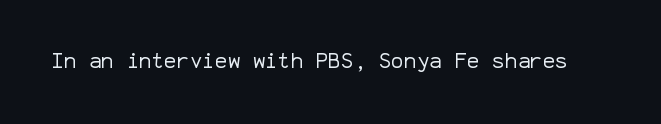
Q: Is the text bold? A: No.
Q: Is the text italic (slanted)? A: No, it is upright.
Q: Is the text underlined? A: No.
Q: Is the spacing between letters normal or unusually wide? A: Normal.
